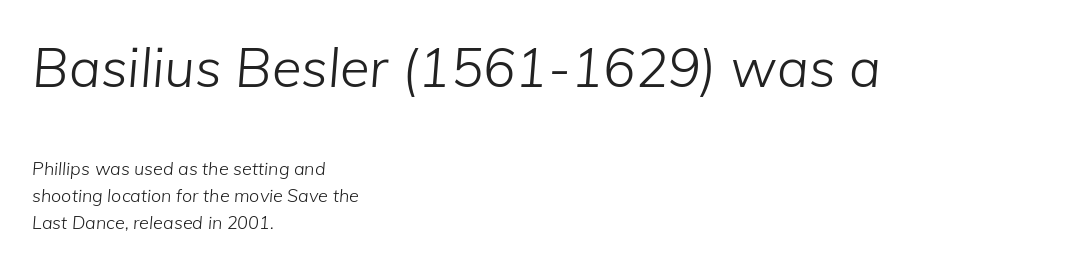
Q: Is the text bold? A: No.
Q: Is the text italic (slanted)? A: Yes, it leans right by about 5 degrees.
Q: Is the text underlined? A: No.
Q: How is the paragraph aligned? A: Left-aligned.
Q: Is the spacing between letters normal or unusually wide? A: Normal.
Q: Is the spacing between lines tight, normal or loose? A: Normal.
Q: Which block of text is set in a larger size, the first (top) or the second (bottom)? A: The first (top) one.
Q: Width (condensed, normal, or wide)? A: Normal.
Q: Stroke contrast? A: Low.
Q: x-height? A: Medium.
Q: Monospaced? A: No.
